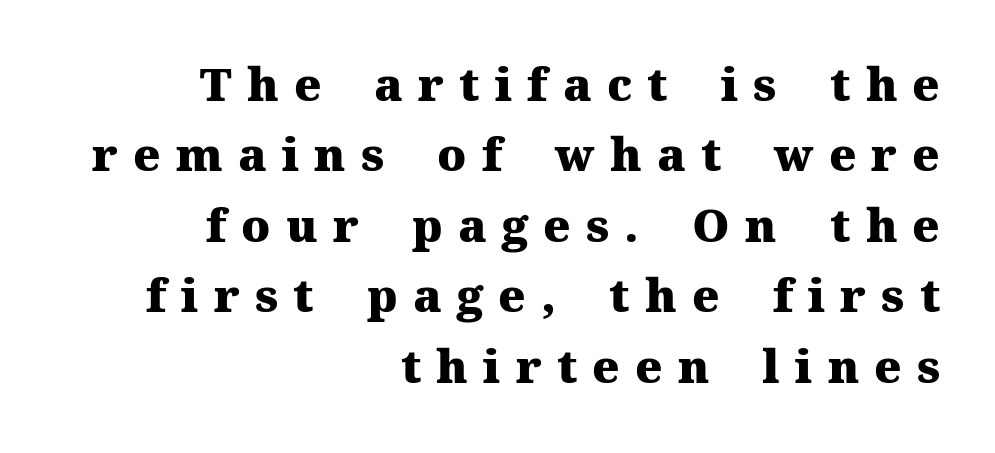
Q: Is the text bold? A: Yes.
Q: Is the text italic (slanted)? A: No, it is upright.
Q: Is the typeface a serif or a sans-serif typeface? A: Serif.
Q: Is the text underlined? A: No.
Q: How is the paragraph aligned? A: Right-aligned.
Q: Is the spacing between letters normal or unusually wide? A: Unusually wide.
Q: Is the spacing between lines tight, normal or loose? A: Normal.
Q: Width (condensed, normal, or wide)? A: Normal.
Q: Stroke contrast? A: Medium.
Q: x-height? A: Medium.
Q: Monospaced? A: No.
